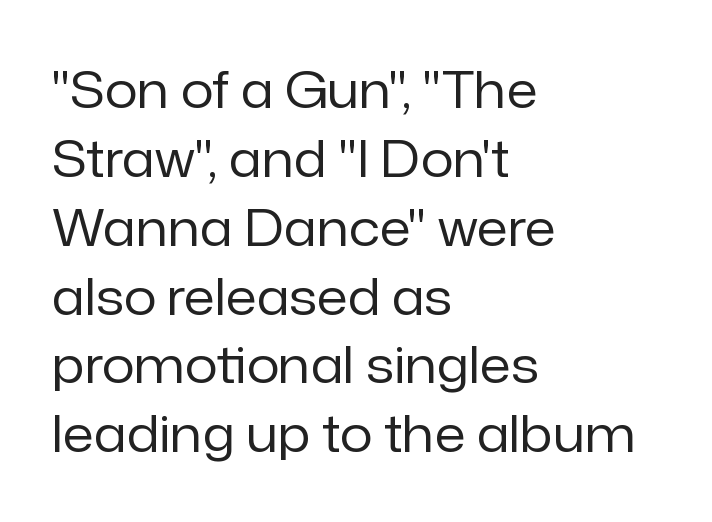
It's the straight-up-and-down kind of type. Letters rest on an invisible, unmarked baseline. Here the designer chose a conventional face with non-uniform glyph widths. This rendering employs a face without finishing strokes, i.e., a sans-serif.
